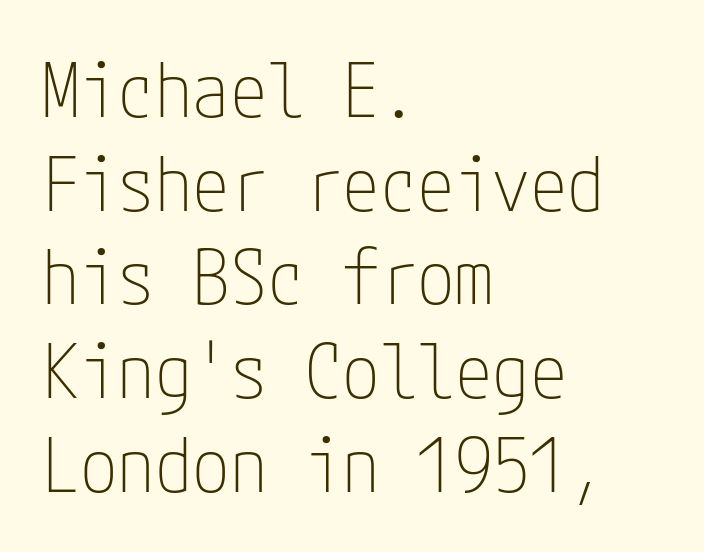
Q: Is the text bold? A: No.
Q: Is the text italic (slanted)? A: No, it is upright.
Q: Is the typeface a serif or a sans-serif typeface? A: Sans-serif.
Q: Is the text underlined? A: No.
Q: How is the paragraph aligned? A: Left-aligned.
Q: Is the spacing between letters normal or unusually wide? A: Normal.
Q: Is the spacing between lines tight, normal or loose? A: Normal.
Q: Width (condensed, normal, or wide)? A: Condensed.
Q: Stroke contrast? A: Low.
Q: x-height? A: Medium.
